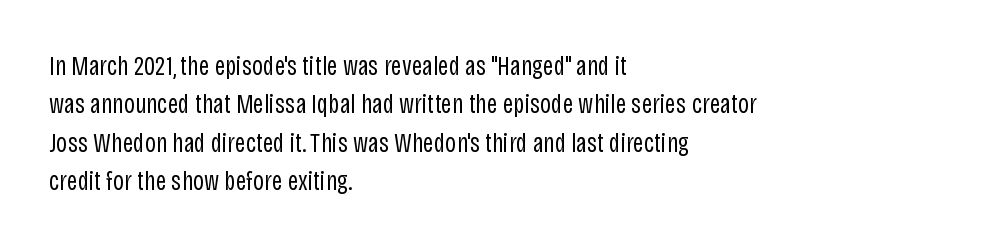
Every row of glyphs begins at an identical x-position on the left. A roman cut, with each character standing at attention. Does the leading feel generous? No, just average. The tracking reads as untouched default to a designer's eye.
